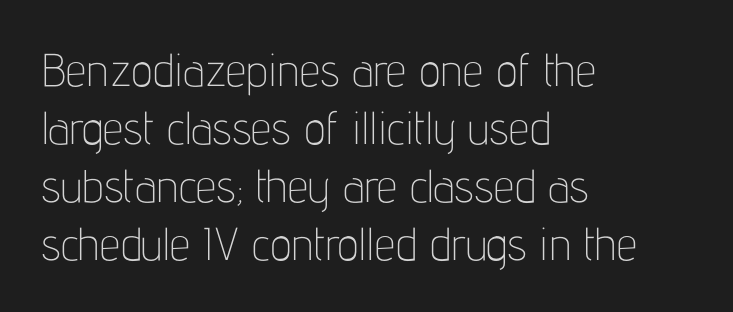
Are there feet on the stems? There aren't — it's a sans. Honestly, the letter spacing is just normal — you wouldn't notice it. Compared with a centered layout, this one pins lines to the left instead. The space directly below the letters is spotless. The vertical gap from one line to the next is medium.
